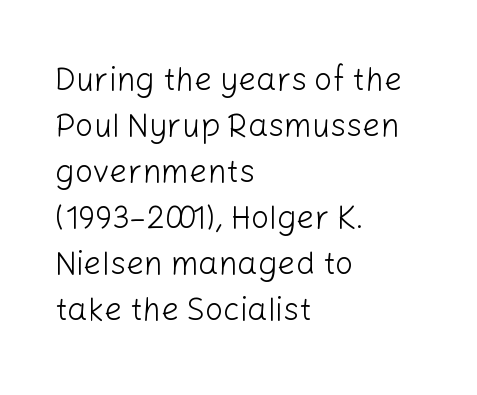
Q: Is the text bold? A: No.
Q: Is the text italic (slanted)? A: No, it is upright.
Q: Is the typeface a serif or a sans-serif typeface? A: Sans-serif.
Q: Is the text underlined? A: No.
Q: How is the paragraph aligned? A: Left-aligned.
Q: Is the spacing between letters normal or unusually wide? A: Normal.
Q: Is the spacing between lines tight, normal or loose? A: Normal.
Q: Width (condensed, normal, or wide)? A: Normal.
Q: Stroke contrast? A: Low.
Q: x-height? A: Medium.
Q: Monospaced? A: No.
